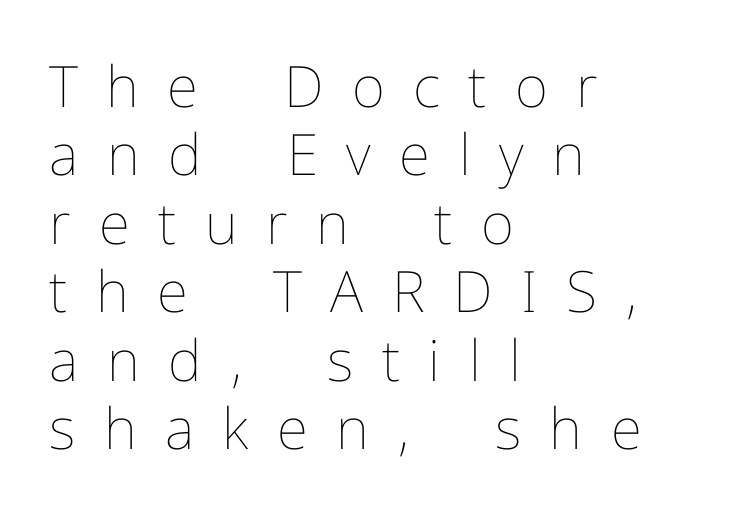
Q: Is the text bold? A: No.
Q: Is the text italic (slanted)? A: No, it is upright.
Q: Is the text underlined? A: No.
Q: How is the paragraph aligned? A: Left-aligned.
Q: Is the spacing between letters normal or unusually wide? A: Unusually wide.
Q: Width (condensed, normal, or wide)? A: Normal.
Q: Stroke contrast? A: Low.
Q: x-height? A: Medium.
Q: Monospaced? A: No.
